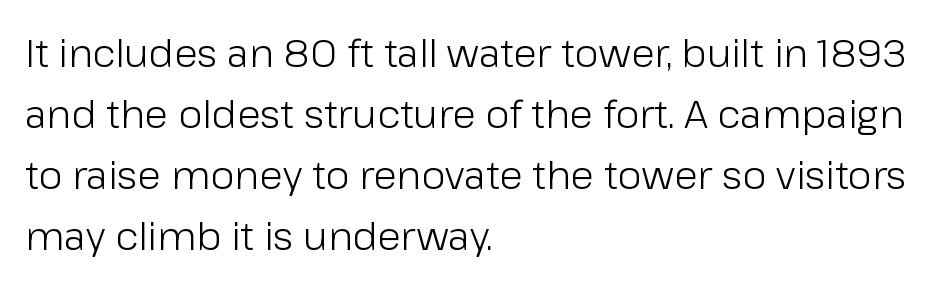
Font category for this specimen: sans-serif. Any mark beneath the type? The region is blank. Compared with a typical body face, this is equally light or lighter still. Each letter keeps its own natural width here, so spacing adapts to shape.
